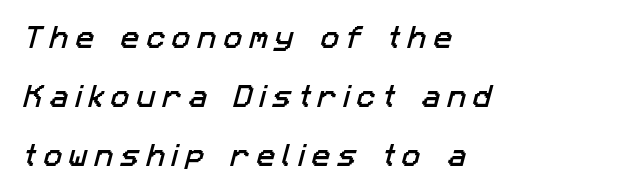
The image shows 25 px text type; set left-aligned, loose line spacing (2.36x), unusually wide letter spacing (+0.28 em), not underlined.
